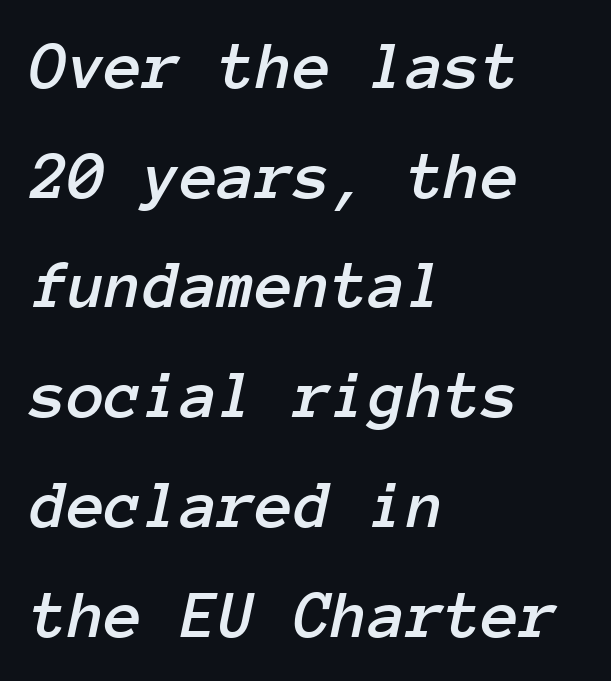
Q: Is the text italic (slanted)? A: Yes, it leans right by about 12 degrees.
Q: Is the text underlined? A: No.
Q: How is the paragraph aligned? A: Left-aligned.
Q: Is the spacing between letters normal or unusually wide? A: Normal.
Q: Is the spacing between lines tight, normal or loose? A: Normal.
Q: Width (condensed, normal, or wide)? A: Normal.
Q: Stroke contrast? A: Low.
Q: x-height? A: Medium.
Q: Monospaced? A: Yes.
